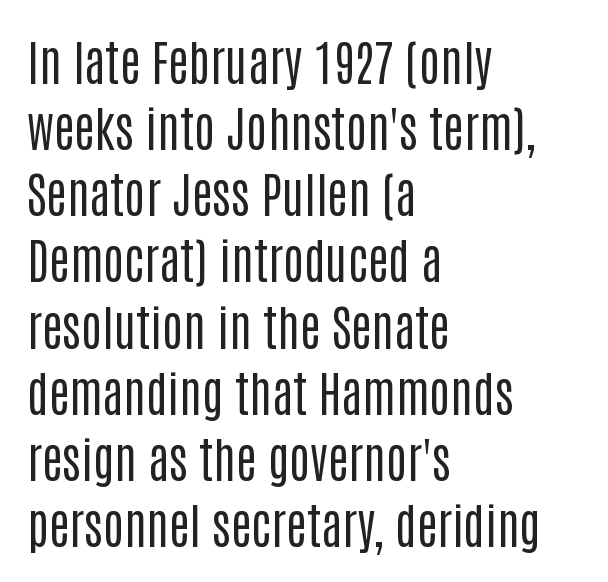
{"serif": "no", "italic": "no", "bold": "no", "weight": "regular", "width": "condensed", "stroke_contrast": "low", "x_height": "large", "monospaced": "no", "underline": "no", "align": "left", "line_spacing": "normal", "line_spacing_ratio": 1.35, "letter_spacing": "normal", "letter_spacing_em": 0.0, "glyph_px": 49}
